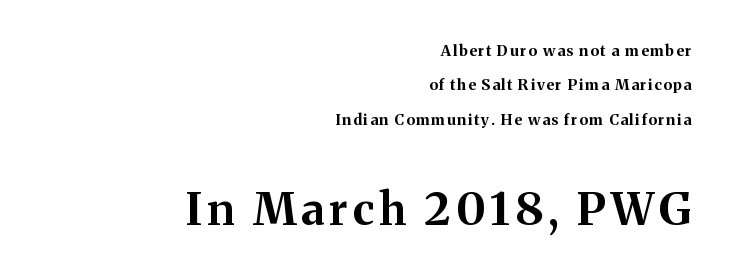
Q: Is the text bold? A: Yes.
Q: Is the text italic (slanted)? A: No, it is upright.
Q: Is the typeface a serif or a sans-serif typeface? A: Serif.
Q: Is the text underlined? A: No.
Q: How is the paragraph aligned? A: Right-aligned.
Q: Is the spacing between lines tight, normal or loose? A: Loose.
Q: Which block of text is set in a larger size, the first (top) or the second (bottom)? A: The second (bottom) one.
Q: Width (condensed, normal, or wide)? A: Normal.
Q: Stroke contrast? A: Medium.
Q: x-height? A: Medium.
Q: Monospaced? A: No.
